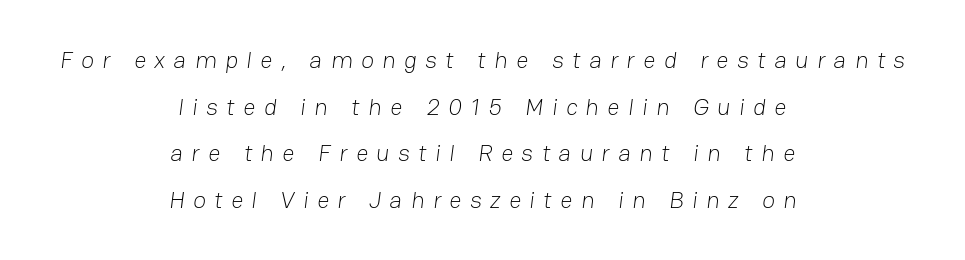
The image shows 24 px text type; set centered, loose line spacing (1.94x), unusually wide letter spacing (+0.35 em), not underlined.
